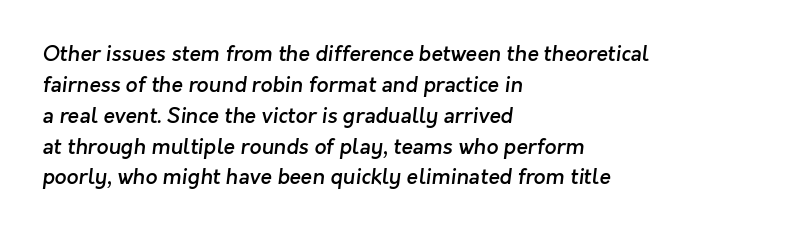
{"bold": "semi", "underline": "no", "align": "left", "line_spacing": "normal", "line_spacing_ratio": 1.47, "letter_spacing": "normal", "letter_spacing_em": 0.0, "glyph_px": 21}
